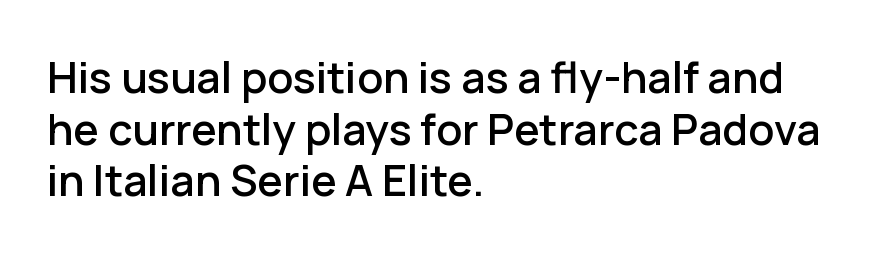
Casual observation: everything's shoved over to the left. The passage shown is typed in a proportional face where columns would drift. Any mark beneath the type? The region is blank. Type style note: lacks serifs. Posture: upright roman.
